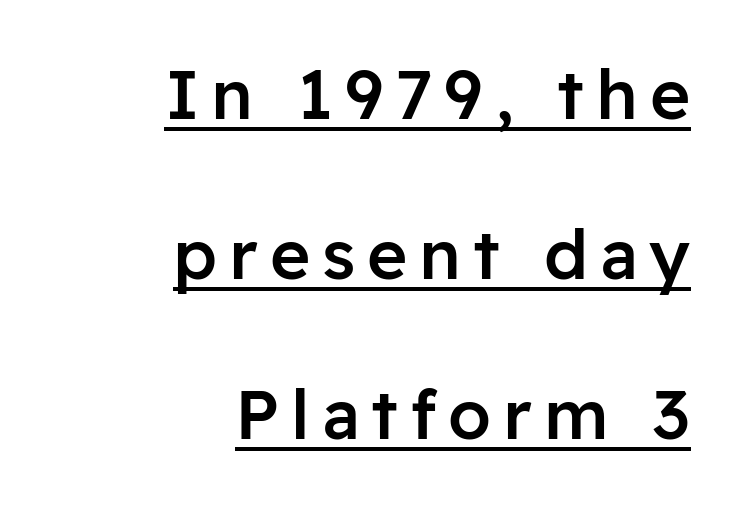
The image shows 69 px semibold sans-serif type, upright; set right-aligned, loose line spacing (2.32x), underlined; low stroke contrast and a medium x-height.
